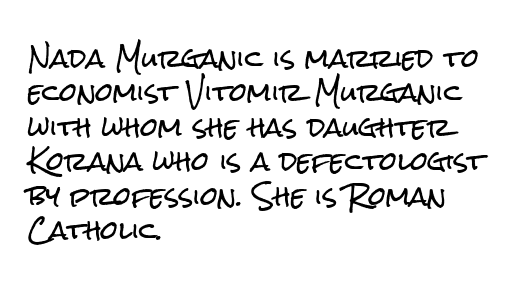
Style check: upright. All the whitespace from short lines collects on the right. Rule under the text: the space is simply empty. Leading matches the norm, producing a regular column.
